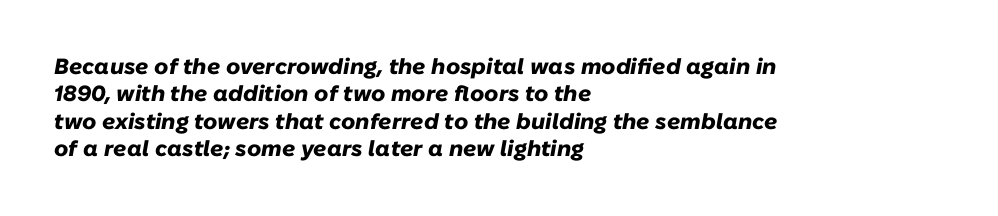
Does the leading feel generous? No, just average. Tall strokes in this sample are angled rather than plumb. The paragraph shown leans on its left margin. Any mark beneath the type? The region is blank. Tracking here is standard; glyphs follow each other at the usual distance. Summary of weight: heavy, a full bold.
